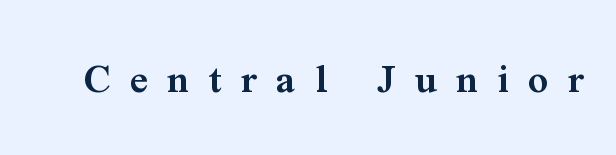
Italic? Not at all — the glyphs are vertical. This is the in-between weight designers call semibold or demi. Plain, unruled lines of type. Serif or sans? Serif — the stroke terminals have little feet.
